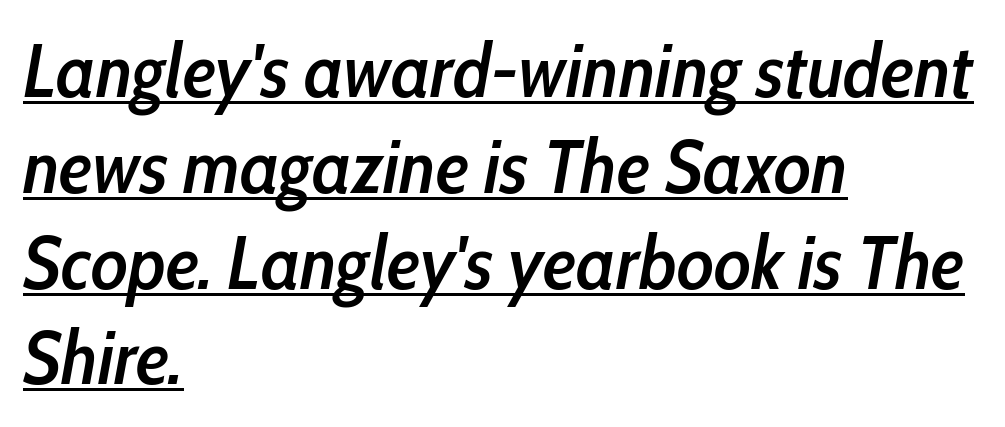
The image shows 76 px semibold, condensed type, italic (leaning right); set left-aligned, normal line spacing (1.26x), normal letter spacing, underlined; low stroke contrast and a medium x-height.
